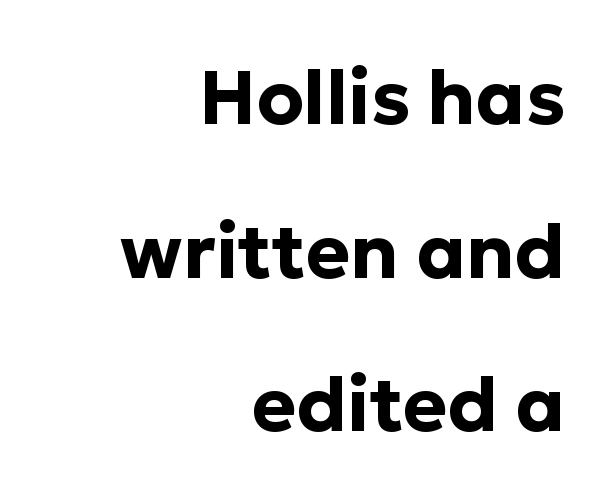
Q: Is the text bold? A: Yes.
Q: Is the text italic (slanted)? A: No, it is upright.
Q: Is the typeface a serif or a sans-serif typeface? A: Sans-serif.
Q: Is the text underlined? A: No.
Q: How is the paragraph aligned? A: Right-aligned.
Q: Is the spacing between letters normal or unusually wide? A: Normal.
Q: Is the spacing between lines tight, normal or loose? A: Loose.
Q: Width (condensed, normal, or wide)? A: Normal.
Q: Stroke contrast? A: Low.
Q: x-height? A: Medium.
Q: Monospaced? A: No.
